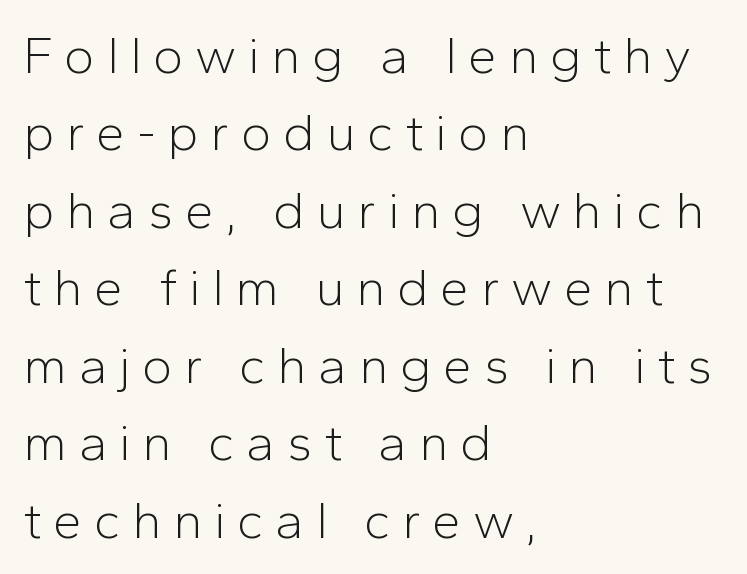
Note the varied advance widths — an 'i' is clearly narrower than an 'm'. No letter is thick-stroked: the sample isn't bold. Each letter's strokes conclude bluntly, with no projecting serifs. No italicization has been applied; the sample stays upright. In terms of letterspacing, this is a distinctly airy, spread setting. This sample is left-justified, so line endings fall wherever the words run out.
